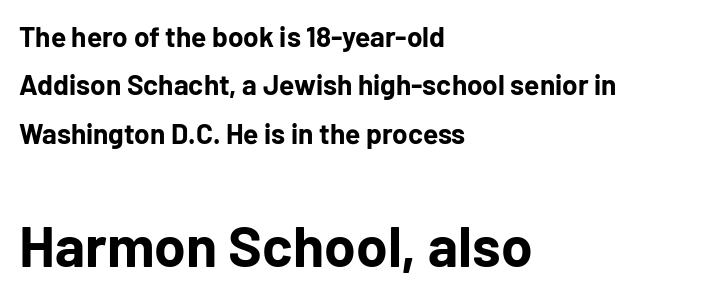
Q: Is the text bold? A: Yes.
Q: Is the text italic (slanted)? A: No, it is upright.
Q: Is the typeface a serif or a sans-serif typeface? A: Sans-serif.
Q: Is the text underlined? A: No.
Q: How is the paragraph aligned? A: Left-aligned.
Q: Is the spacing between letters normal or unusually wide? A: Normal.
Q: Which block of text is set in a larger size, the first (top) or the second (bottom)? A: The second (bottom) one.
Q: Width (condensed, normal, or wide)? A: Normal.
Q: Stroke contrast? A: Low.
Q: x-height? A: Medium.
Q: Monospaced? A: No.
